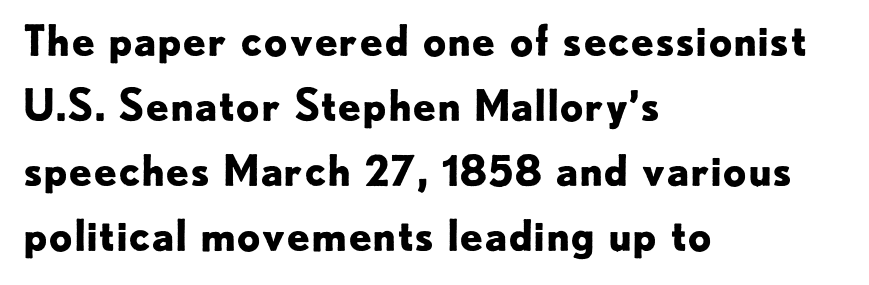
{"serif": "no", "italic": "no", "bold": "yes", "weight": "bold", "width": "normal", "stroke_contrast": "low", "x_height": "small", "monospaced": "no", "underline": "no", "align": "left", "line_spacing": "normal", "line_spacing_ratio": 1.55, "letter_spacing": "normal", "letter_spacing_em": 0.0, "glyph_px": 42}
